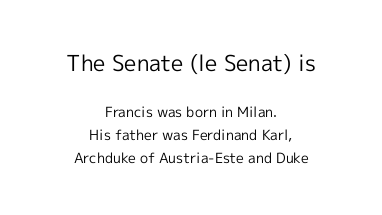
The strokes are not fattened; the text isn't bold. Glyph-to-glyph distance matches everyday printed text. No italicization has been applied; the sample stays upright. The block of text has a typical density, with ordinary space between rows. Any mark beneath the type? The region is blank. The designer gave the opening block more size than the closing block.
